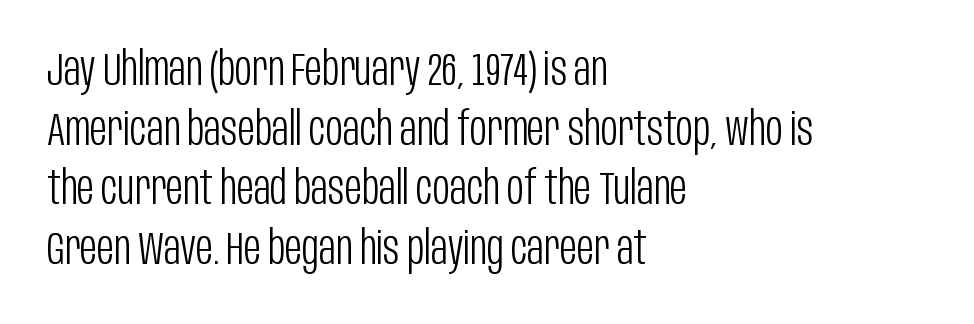
Q: Is the text bold? A: No.
Q: Is the text italic (slanted)? A: No, it is upright.
Q: Is the typeface a serif or a sans-serif typeface? A: Sans-serif.
Q: Is the text underlined? A: No.
Q: How is the paragraph aligned? A: Left-aligned.
Q: Is the spacing between letters normal or unusually wide? A: Normal.
Q: Is the spacing between lines tight, normal or loose? A: Normal.
Q: Width (condensed, normal, or wide)? A: Condensed.
Q: Stroke contrast? A: Low.
Q: x-height? A: Large.
Q: Monospaced? A: No.
